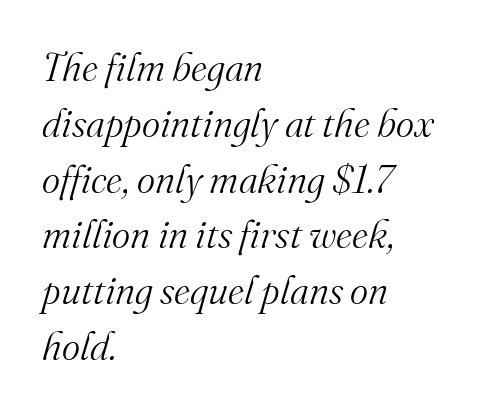
{"serif": "yes", "italic": "yes", "lean": "right", "slant_degrees": 16, "bold": "no", "weight": "light", "width": "normal", "stroke_contrast": "medium", "x_height": "small", "monospaced": "no", "underline": "no", "align": "left", "line_spacing": "normal", "line_spacing_ratio": 1.43, "letter_spacing": "normal", "letter_spacing_em": 0.0, "glyph_px": 39}
